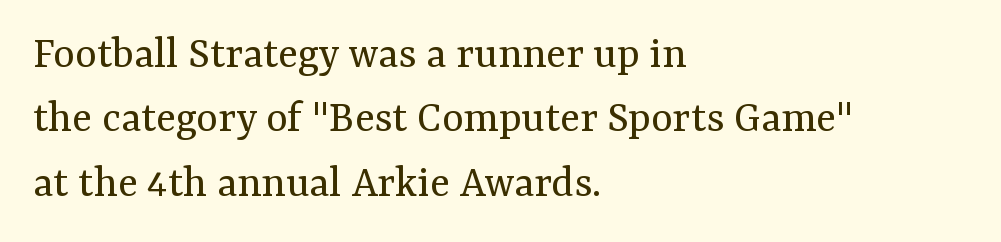
{"serif": "yes", "italic": "no", "bold": "no", "weight": "regular", "width": "normal", "stroke_contrast": "medium", "x_height": "medium", "monospaced": "no", "underline": "no", "align": "left", "line_spacing": "normal", "line_spacing_ratio": 1.4, "letter_spacing": "normal", "letter_spacing_em": 0.0, "glyph_px": 46}
